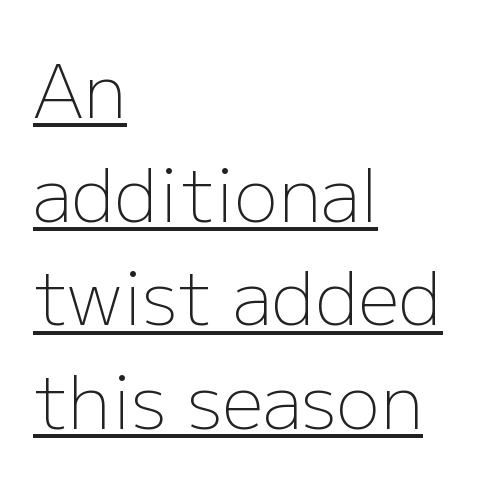
The image shows 73 px light sans-serif type, upright; set left-aligned, normal line spacing (1.42x), normal letter spacing, underlined; low stroke contrast and a medium x-height.
